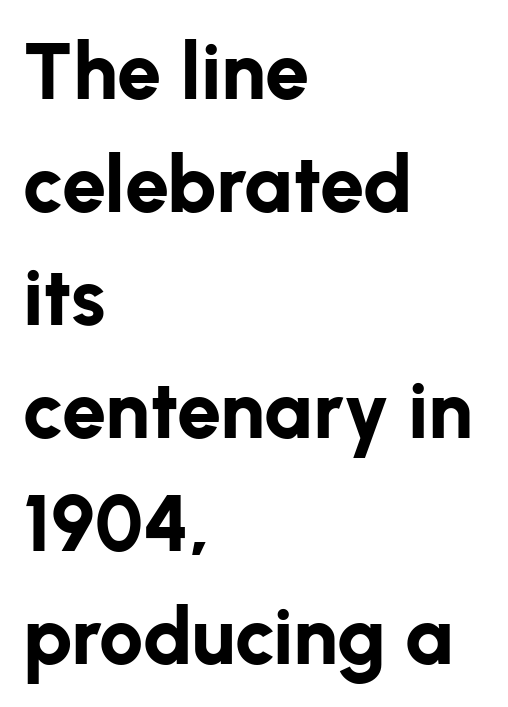
Q: Is the text bold? A: Yes.
Q: Is the text italic (slanted)? A: No, it is upright.
Q: Is the typeface a serif or a sans-serif typeface? A: Sans-serif.
Q: Is the text underlined? A: No.
Q: How is the paragraph aligned? A: Left-aligned.
Q: Is the spacing between letters normal or unusually wide? A: Normal.
Q: Is the spacing between lines tight, normal or loose? A: Normal.
Q: Width (condensed, normal, or wide)? A: Normal.
Q: Stroke contrast? A: Low.
Q: x-height? A: Medium.
Q: Monospaced? A: No.
